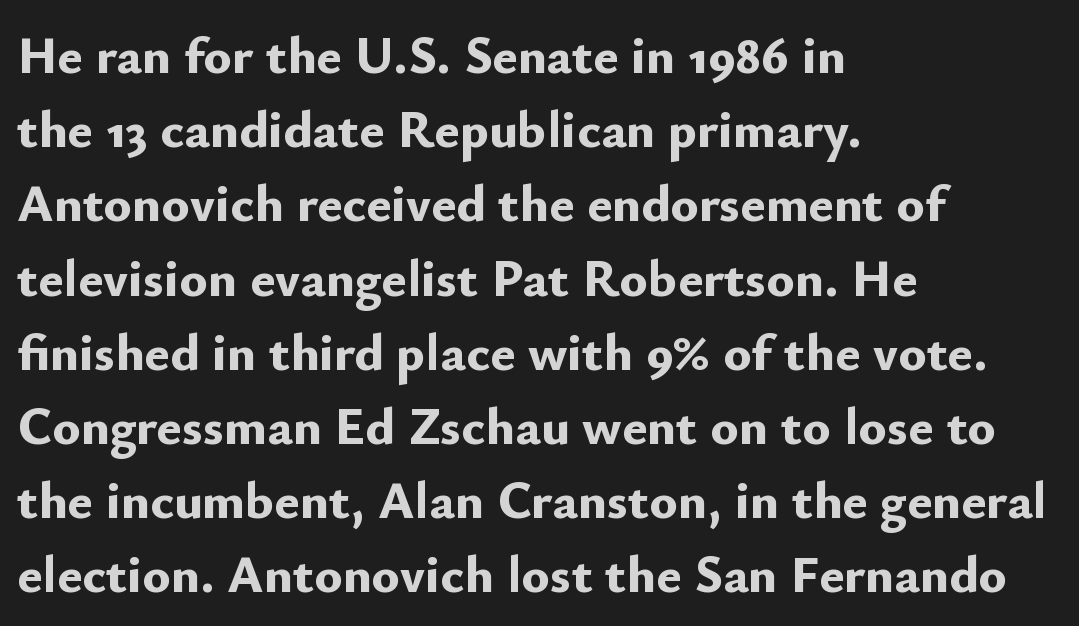
Teacher's note: observe the even left margin — that is flush-left alignment. Each glyph is drawn with heavy, bold strokes. The specimen reads as upright at a glance. In terms of leading, this rendering sits right in the middle.
